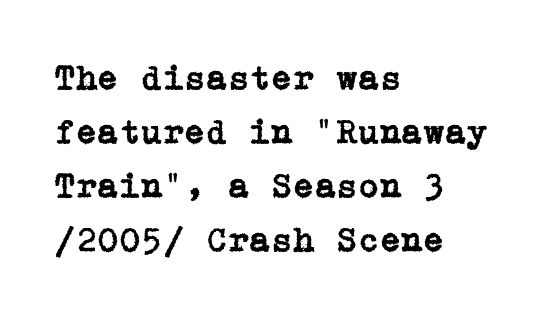
The letters stand upright; this is a roman face. Students, observe: this is what conventionally led text looks like. Yep, those are serifs on the letters. Descenders hang freely into open space. The letterforms sit shoulder to shoulder at normal distance. Horizontal alignment here is leftward, the default for most running prose.
